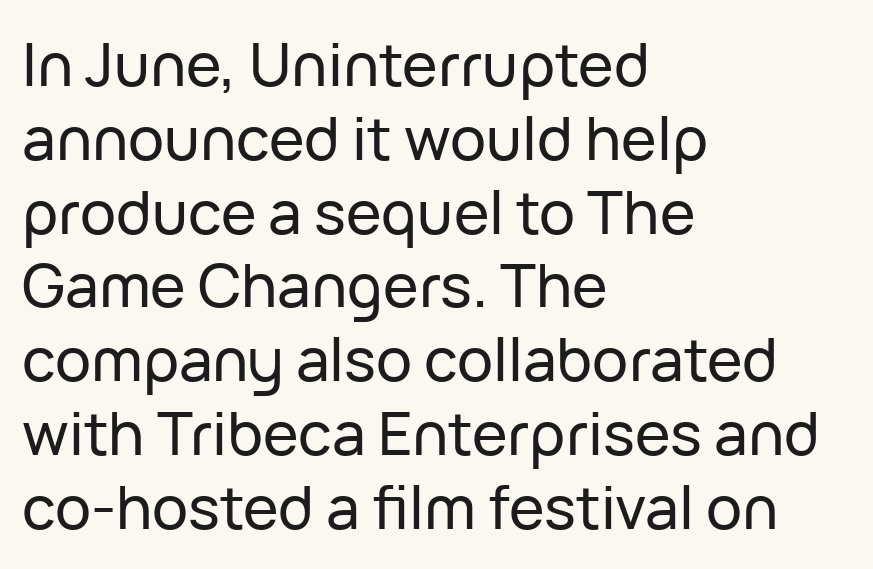
The image shows 60 px sans-serif type, upright; set left-aligned, line spacing 1.23x, normal letter spacing, not underlined; low stroke contrast and a medium x-height.
